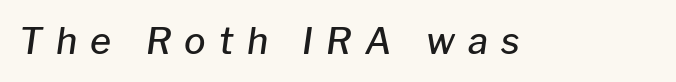
{"italic": "yes", "lean": "right", "slant_degrees": 8, "bold": "semi", "weight": "semibold", "width": "normal", "stroke_contrast": "low", "x_height": "medium", "monospaced": "no", "underline": "no", "letter_spacing": "wide", "letter_spacing_em": 0.37, "glyph_px": 36}
